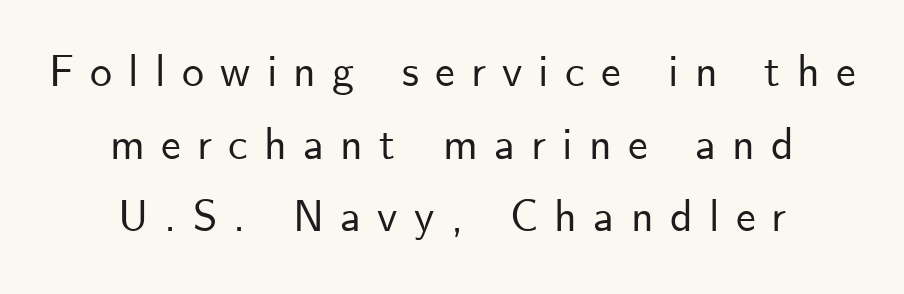
Q: Is the text italic (slanted)? A: No, it is upright.
Q: Is the typeface a serif or a sans-serif typeface? A: Sans-serif.
Q: Is the text underlined? A: No.
Q: How is the paragraph aligned? A: Centered.
Q: Is the spacing between letters normal or unusually wide? A: Unusually wide.
Q: Is the spacing between lines tight, normal or loose? A: Normal.
Q: Width (condensed, normal, or wide)? A: Normal.
Q: Stroke contrast? A: Low.
Q: x-height? A: Small.
Q: Monospaced? A: No.
